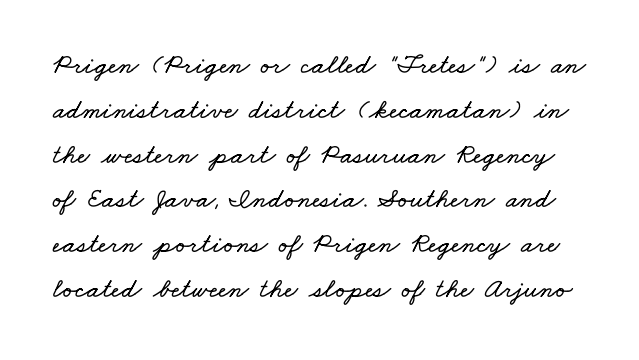
{"width": "wide", "stroke_contrast": "low", "x_height": "small", "monospaced": "no", "underline": "no", "line_spacing": "normal", "line_spacing_ratio": 1.6, "letter_spacing": "normal", "letter_spacing_em": 0.0, "glyph_px": 28}
